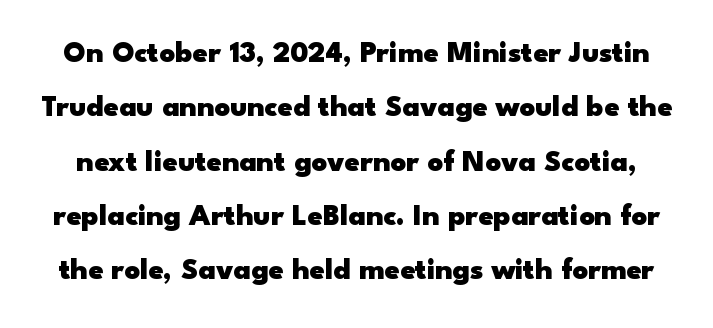
Q: Is the text bold? A: Yes.
Q: Is the text italic (slanted)? A: No, it is upright.
Q: Is the typeface a serif or a sans-serif typeface? A: Sans-serif.
Q: Is the text underlined? A: No.
Q: Is the spacing between letters normal or unusually wide? A: Normal.
Q: Width (condensed, normal, or wide)? A: Wide.
Q: Stroke contrast? A: Low.
Q: x-height? A: Small.
Q: Monospaced? A: No.
